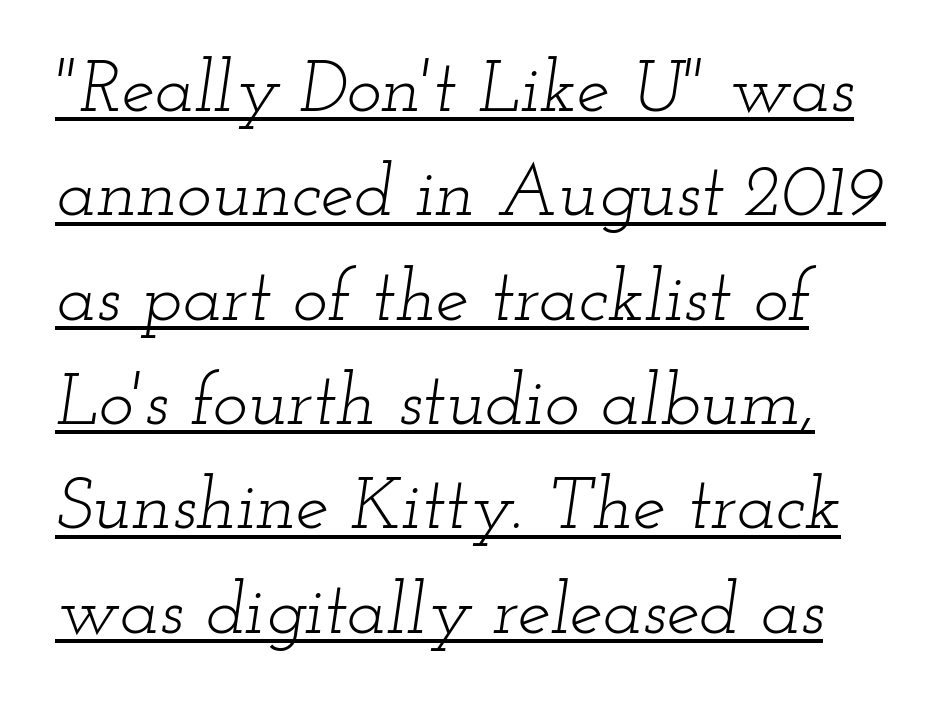
The image shows 74 px light, wide serif type, italic (leaning right); set normal line spacing (1.41x), normal letter spacing, underlined; low stroke contrast and a small x-height.
